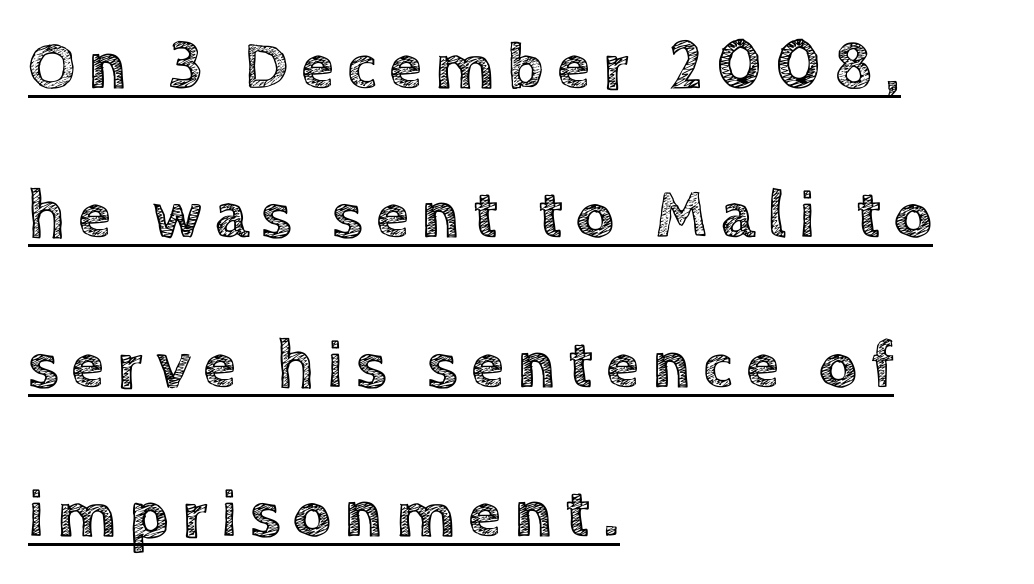
Q: Is the text italic (slanted)? A: No, it is upright.
Q: Is the text underlined? A: Yes.
Q: How is the paragraph aligned? A: Left-aligned.
Q: Is the spacing between lines tight, normal or loose? A: Loose.
Q: Width (condensed, normal, or wide)? A: Normal.
Q: x-height? A: Large.
Q: Monospaced? A: No.
